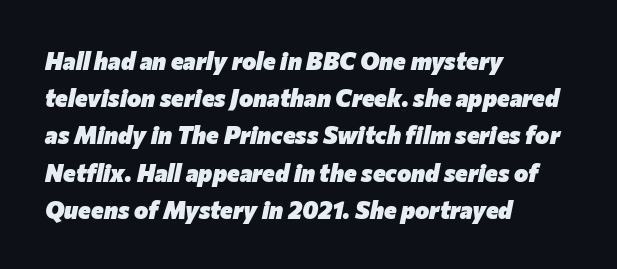
The image shows 24 px bold type, italic (leaning right); set left-aligned, normal line spacing (1.55x), normal letter spacing, not underlined.
